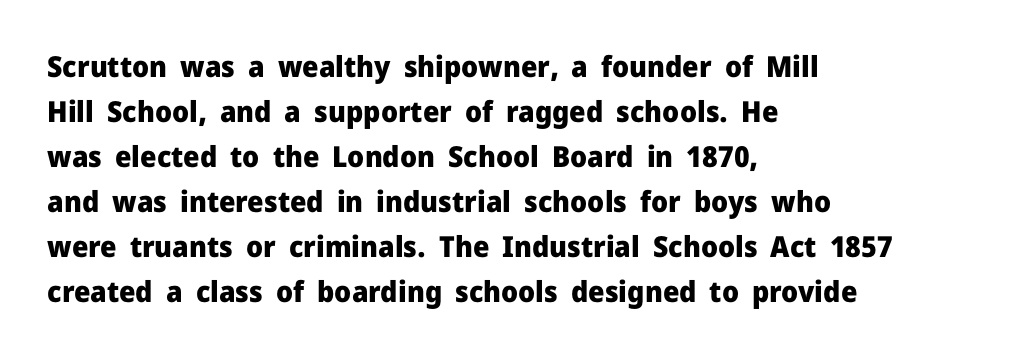
Q: Is the text bold? A: Yes.
Q: Is the text italic (slanted)? A: No, it is upright.
Q: Is the typeface a serif or a sans-serif typeface? A: Sans-serif.
Q: Is the text underlined? A: No.
Q: How is the paragraph aligned? A: Left-aligned.
Q: Is the spacing between letters normal or unusually wide? A: Normal.
Q: Is the spacing between lines tight, normal or loose? A: Normal.
Q: Width (condensed, normal, or wide)? A: Normal.
Q: Stroke contrast? A: Low.
Q: x-height? A: Medium.
Q: Monospaced? A: No.
